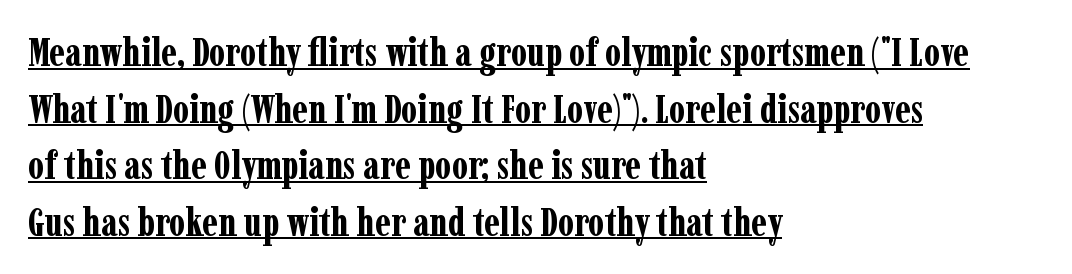
Q: Is the text bold? A: Yes.
Q: Is the text italic (slanted)? A: No, it is upright.
Q: Is the typeface a serif or a sans-serif typeface? A: Serif.
Q: Is the text underlined? A: Yes.
Q: How is the paragraph aligned? A: Left-aligned.
Q: Is the spacing between letters normal or unusually wide? A: Normal.
Q: Is the spacing between lines tight, normal or loose? A: Normal.
Q: Width (condensed, normal, or wide)? A: Condensed.
Q: Stroke contrast? A: Low.
Q: x-height? A: Medium.
Q: Monospaced? A: No.
